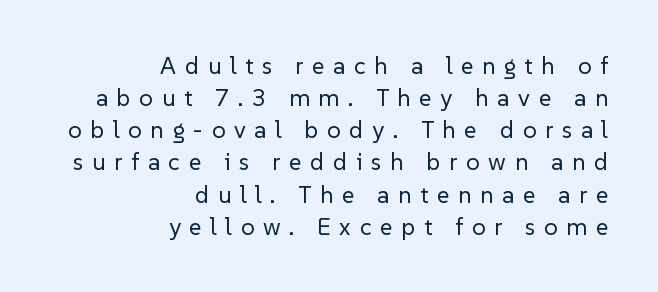
Q: Is the text bold? A: No.
Q: Is the text italic (slanted)? A: No, it is upright.
Q: Is the text underlined? A: No.
Q: How is the paragraph aligned? A: Right-aligned.
Q: Is the spacing between letters normal or unusually wide? A: Unusually wide.
Q: Is the spacing between lines tight, normal or loose? A: Normal.
